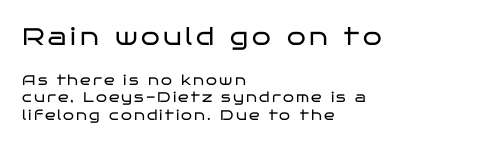
{"italic": "no", "bold": "no", "underline": "no", "align": "left", "line_spacing_ratio": 1.24, "larger_block": "first", "size_ratio": 1.71, "glyph_px": 24}
